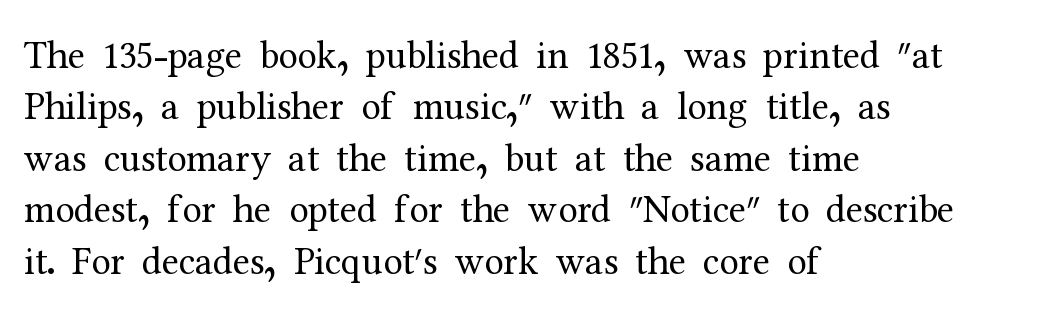
Q: Is the text bold? A: No.
Q: Is the text italic (slanted)? A: No, it is upright.
Q: Is the typeface a serif or a sans-serif typeface? A: Serif.
Q: Is the text underlined? A: No.
Q: How is the paragraph aligned? A: Left-aligned.
Q: Is the spacing between letters normal or unusually wide? A: Normal.
Q: Is the spacing between lines tight, normal or loose? A: Normal.
Q: Width (condensed, normal, or wide)? A: Normal.
Q: Stroke contrast? A: Medium.
Q: x-height? A: Medium.
Q: Monospaced? A: No.
